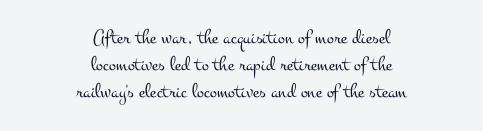
Counters stay open thanks to moderate or lighter strokes. Notice how descenders clear the ascenders below comfortably — that's standard leading. No word sits above an underline. Observe the ordinary spacing: letters are neighbours, not strangers. Horizontally, the lines are justified to the midpoint only.
